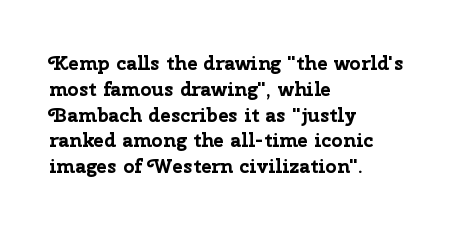
Q: Is the text bold? A: Yes.
Q: Is the text italic (slanted)? A: No, it is upright.
Q: Is the text underlined? A: No.
Q: How is the paragraph aligned? A: Left-aligned.
Q: Is the spacing between letters normal or unusually wide? A: Normal.
Q: Is the spacing between lines tight, normal or loose? A: Normal.
